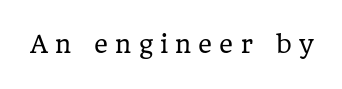
The image shows 24 px text type, upright; set unusually wide letter spacing (+0.3 em), not underlined.
